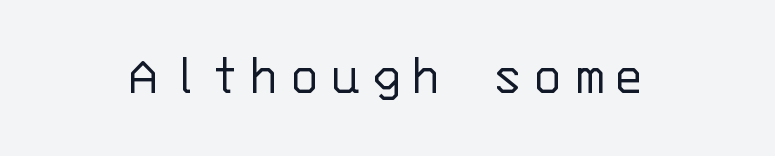
The baseline area is clear. Compared with a typical body face, this is equally light or lighter still. Every character here occupies the same horizontal width, giving the sample a typewriter-like rhythm. Unlike italic type, these characters show no tilt at all. Unlike a traditional serif, this face leaves its strokes unadorned.
